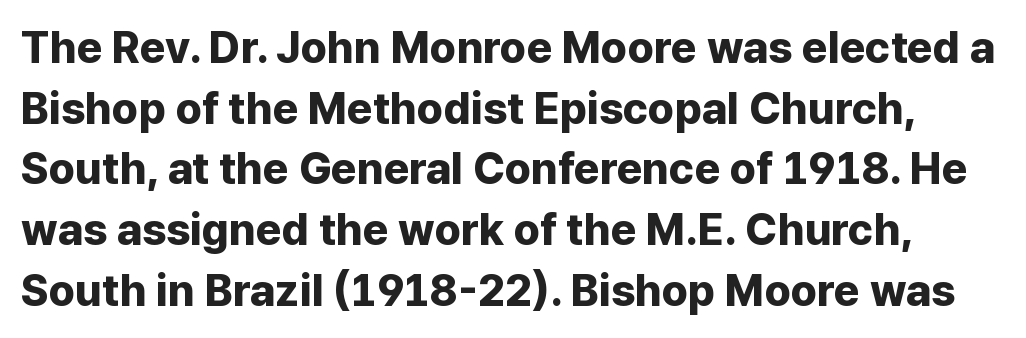
Q: Is the text bold? A: Yes.
Q: Is the text italic (slanted)? A: No, it is upright.
Q: Is the typeface a serif or a sans-serif typeface? A: Sans-serif.
Q: Is the text underlined? A: No.
Q: Is the spacing between letters normal or unusually wide? A: Normal.
Q: Is the spacing between lines tight, normal or loose? A: Normal.
Q: Width (condensed, normal, or wide)? A: Normal.
Q: Stroke contrast? A: Low.
Q: x-height? A: Medium.
Q: Monospaced? A: No.
